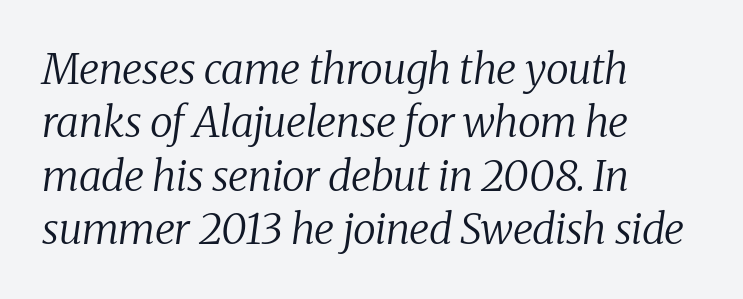
{"serif": "yes", "italic": "yes", "lean": "right", "slant_degrees": 8, "bold": "no", "weight": "regular", "width": "normal", "stroke_contrast": "medium", "x_height": "medium", "monospaced": "no", "underline": "no", "align": "left", "line_spacing": "normal", "line_spacing_ratio": 1.27, "letter_spacing": "normal", "letter_spacing_em": 0.0, "glyph_px": 42}
